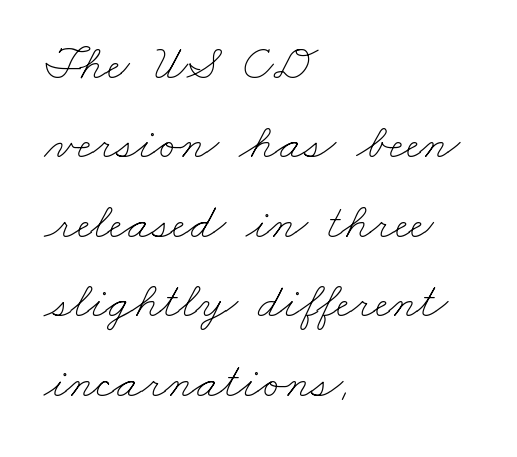
Honestly, there is no underline to notice here at all. The passage shown has conventional tracking throughout. These lines are rendered in a variable-pitch font. Is the type heavy? It reads as light-to-regular instead. The ragged edge is on the right, which tells us the setting is flush left. This block has exactly the height ordinary leading produces.
